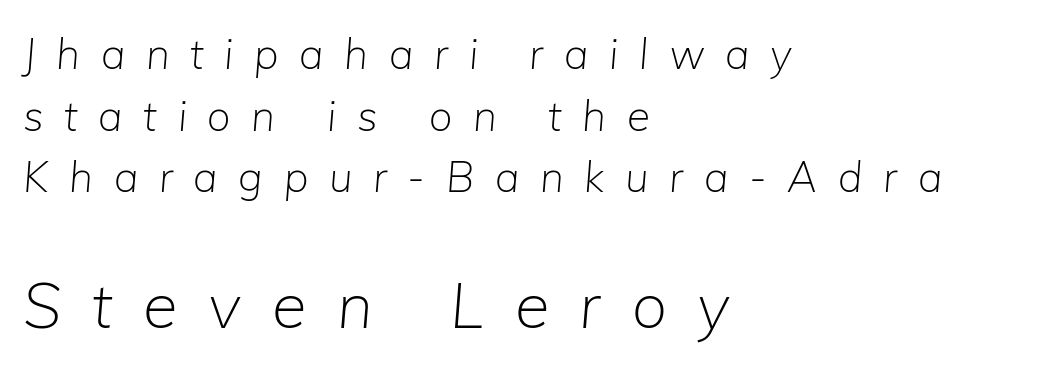
The image shows 63 px light type, italic (leaning right); set left-aligned, normal line spacing (1.47x), unusually wide letter spacing (+0.49 em), not underlined; the second (bottom) block is 1.5x larger; low stroke contrast and a medium x-height.
